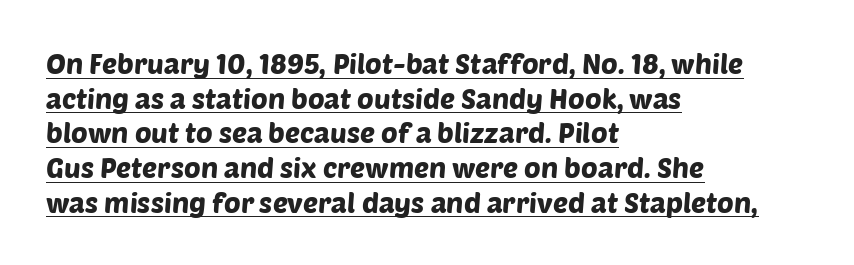
{"serif": "no", "width": "normal", "stroke_contrast": "low", "x_height": "large", "monospaced": "no", "underline": "yes", "align": "left", "line_spacing_ratio": 1.24, "letter_spacing": "normal", "letter_spacing_em": 0.0, "glyph_px": 28}
